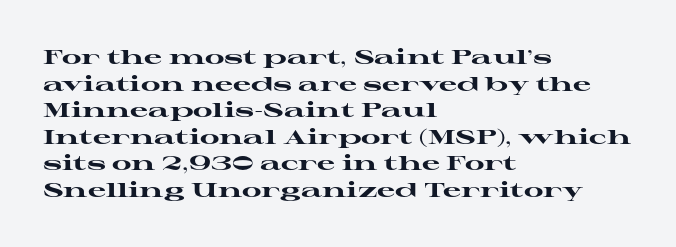
Q: Is the text bold? A: Yes.
Q: Is the text italic (slanted)? A: No, it is upright.
Q: Is the text underlined? A: No.
Q: How is the paragraph aligned? A: Left-aligned.
Q: Is the spacing between letters normal or unusually wide? A: Normal.
Q: Is the spacing between lines tight, normal or loose? A: Normal.
